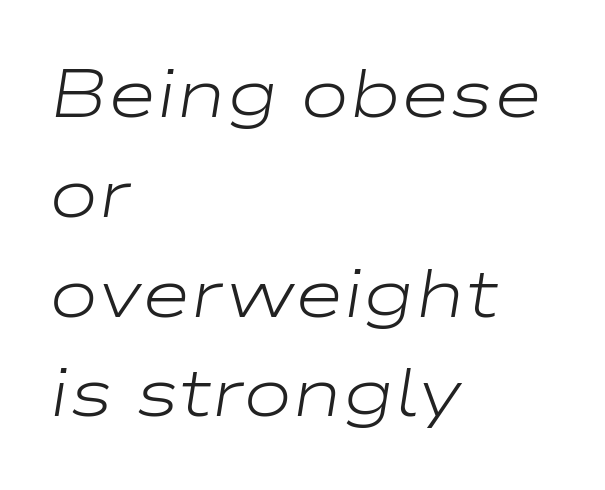
Counters stay open thanks to moderate or lighter strokes. The line-height multiplier appears to be the usual default. Leftover space on each line is placed entirely after the last word. The foot of each line stays bare and open. Looking at the ascenders, they clearly lean. Spacing between characters is what you'd get straight out of the box.
